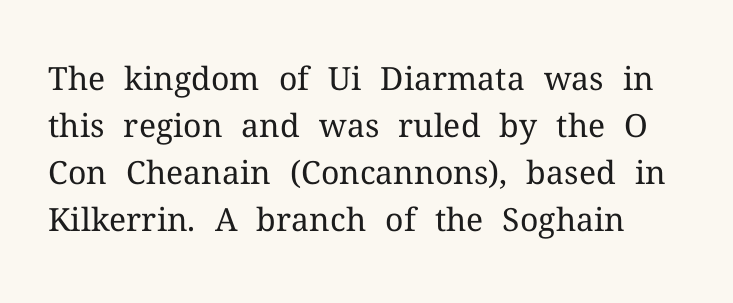
{"serif": "yes", "italic": "no", "bold": "no", "weight": "regular", "width": "normal", "stroke_contrast": "medium", "x_height": "medium", "monospaced": "no", "underline": "no", "line_spacing": "normal", "line_spacing_ratio": 1.47, "letter_spacing": "normal", "letter_spacing_em": 0.0, "glyph_px": 32}
